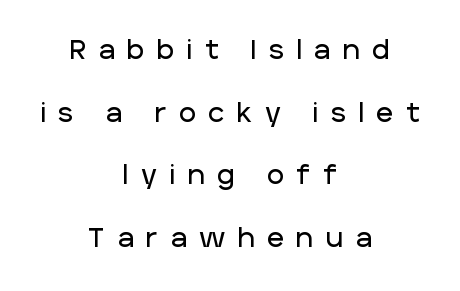
Q: Is the text italic (slanted)? A: No, it is upright.
Q: Is the text underlined? A: No.
Q: How is the paragraph aligned? A: Centered.
Q: Is the spacing between letters normal or unusually wide? A: Unusually wide.
Q: Is the spacing between lines tight, normal or loose? A: Loose.
